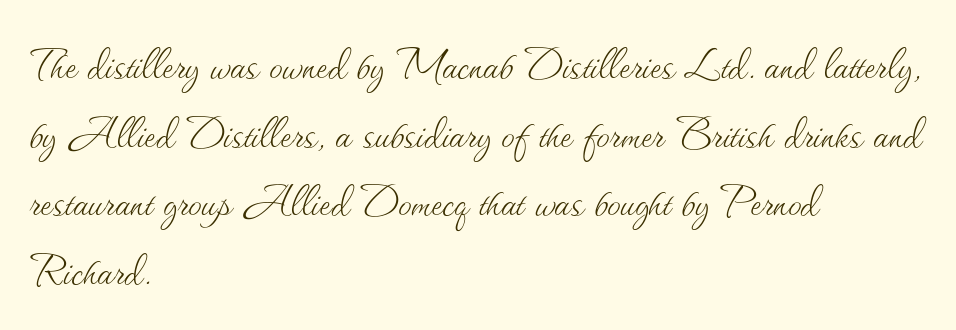
Q: Is the text bold? A: No.
Q: Is the text italic (slanted)? A: Yes.
Q: Is the text underlined? A: No.
Q: How is the paragraph aligned? A: Left-aligned.
Q: Is the spacing between letters normal or unusually wide? A: Normal.
Q: Is the spacing between lines tight, normal or loose? A: Normal.
Q: Width (condensed, normal, or wide)? A: Normal.
Q: Stroke contrast? A: Medium.
Q: x-height? A: Small.
Q: Monospaced? A: No.
